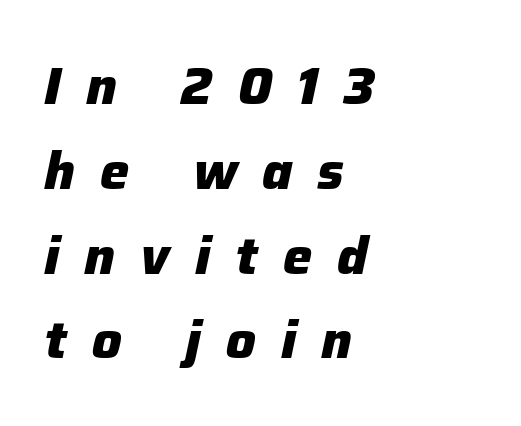
Q: Is the text bold? A: Yes.
Q: Is the text italic (slanted)? A: Yes, it leans right by about 12 degrees.
Q: Is the text underlined? A: No.
Q: How is the paragraph aligned? A: Left-aligned.
Q: Is the spacing between letters normal or unusually wide? A: Unusually wide.
Q: Is the spacing between lines tight, normal or loose? A: Normal.
Q: Width (condensed, normal, or wide)? A: Normal.
Q: Stroke contrast? A: Low.
Q: x-height? A: Medium.
Q: Monospaced? A: No.
